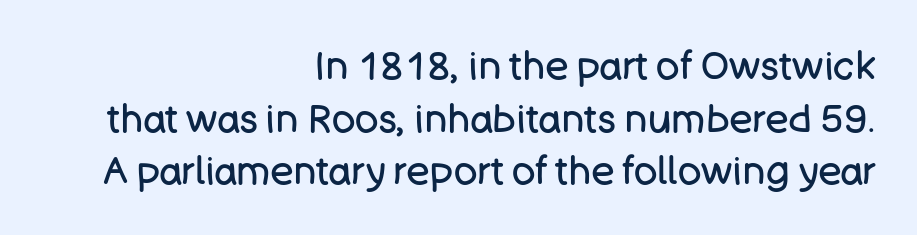
The image shows 39 px regular-weight sans-serif type, upright; set right-aligned, normal line spacing (1.35x), normal letter spacing, not underlined; low stroke contrast and a large x-height.
